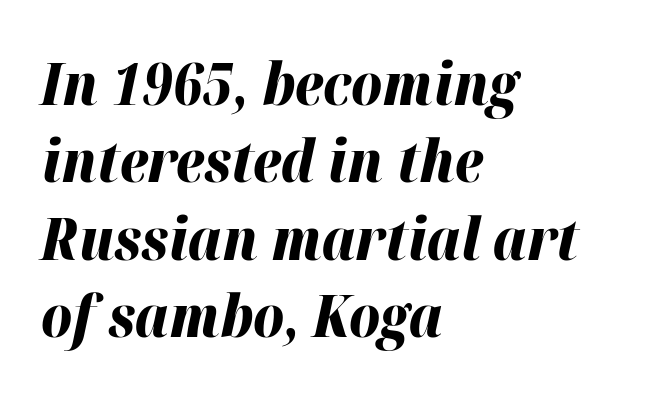
Summary of vertical rhythm: regular, with standard interline spacing. It's the slanting kind of type. Nobody touched the tracking dial on this one. Plain, unruled lines of type. Does the weight exceed regular? Yes, all the way to bold. A classic flush-left, rag-right setting is used for this passage.
